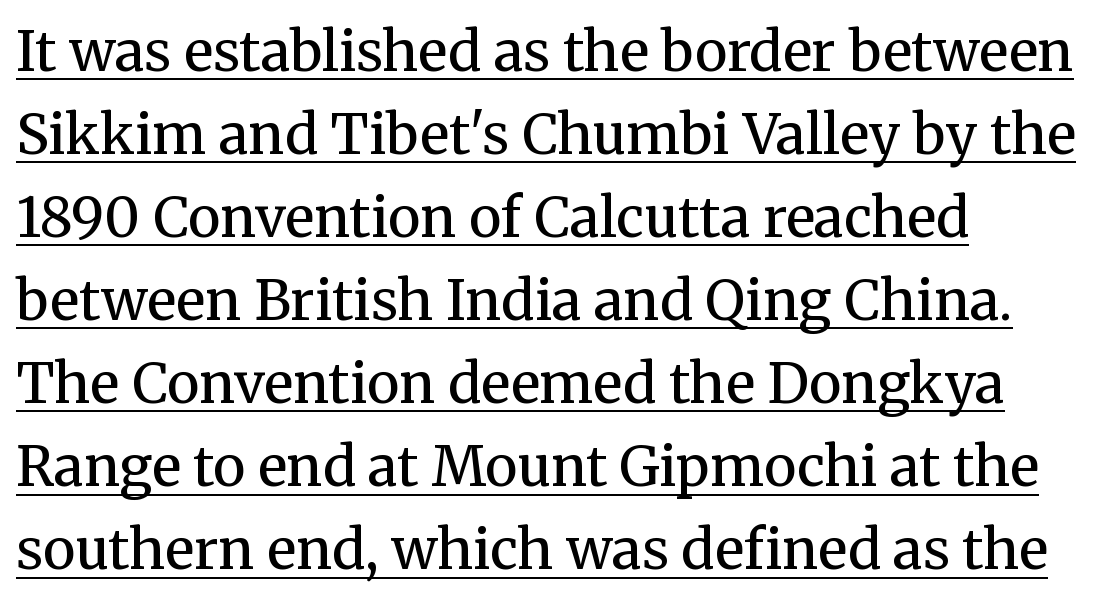
The image shows 55 px regular-weight serif type, upright; set left-aligned, normal line spacing (1.51x), normal letter spacing, underlined; medium stroke contrast and a medium x-height.
